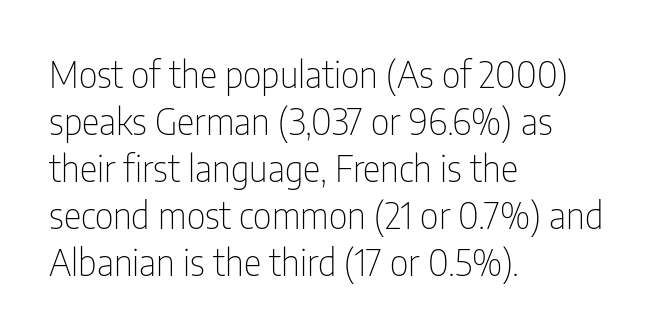
Q: Is the text bold? A: No.
Q: Is the text italic (slanted)? A: No, it is upright.
Q: Is the typeface a serif or a sans-serif typeface? A: Sans-serif.
Q: Is the text underlined? A: No.
Q: How is the paragraph aligned? A: Left-aligned.
Q: Is the spacing between letters normal or unusually wide? A: Normal.
Q: Is the spacing between lines tight, normal or loose? A: Normal.
Q: Width (condensed, normal, or wide)? A: Condensed.
Q: Stroke contrast? A: Low.
Q: x-height? A: Medium.
Q: Monospaced? A: No.
